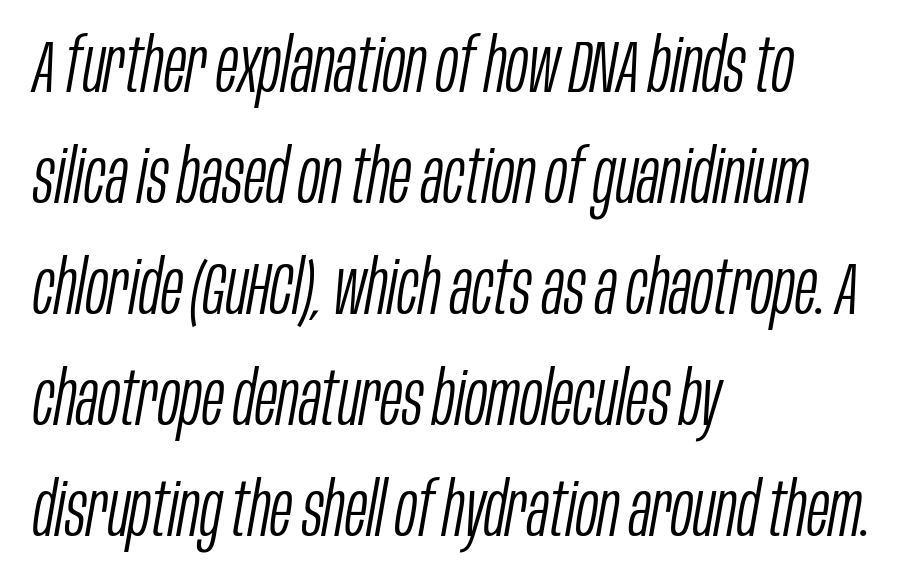
The image shows 74 px light, condensed type, italic (leaning right); set left-aligned, normal line spacing (1.5x), normal letter spacing, not underlined; low stroke contrast and a large x-height.
